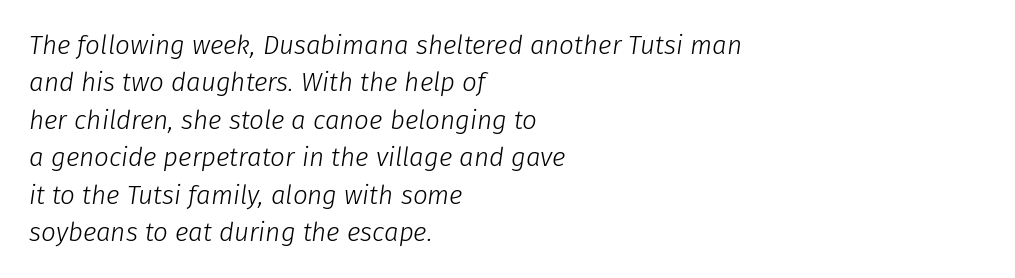
Leading matches the norm, producing a regular column. Every row of glyphs begins at an identical x-position on the left. If you drew a line through each stem, it would be angled. The font sits on the lighter half of the weight spectrum, regular included. A typesetter would call this zero additional tracking. Plain, unruled lines of type.
